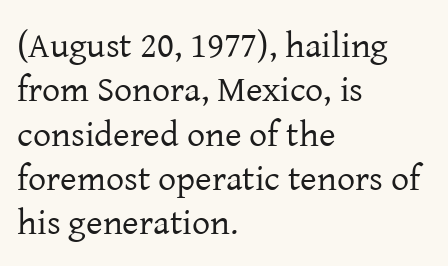
The image shows 36 px regular-weight serif type, upright; set left-aligned, line spacing 1.23x, normal letter spacing, not underlined; low stroke contrast and a medium x-height.
